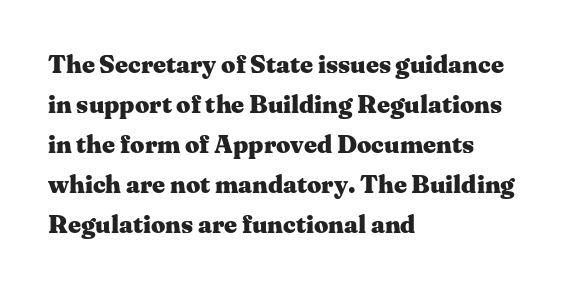
Tracking value appears to be zero — textbook default spacing. The text block is weighted toward the left margin, trailing off unevenly rightward. Posture: straight, roman, zero tilt. Regarding leading, the lines here are spaced in the standard way. Honestly, there is no underline to notice here at all. Thick stems and heavy bowls — unmistakably bold.
